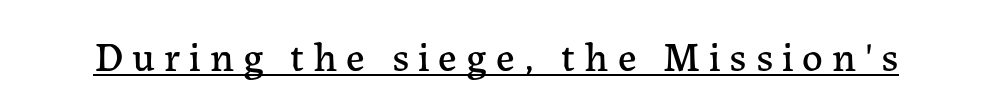
Look at the bottom of the vertical strokes: they flare into serifs here. These characters rest on top of a visible drawn line. This sample uses expanded letter spacing, leaving extra air between glyphs. The letters stand upright; this is a roman face. Each letter keeps its own natural width here, so spacing adapts to shape.
